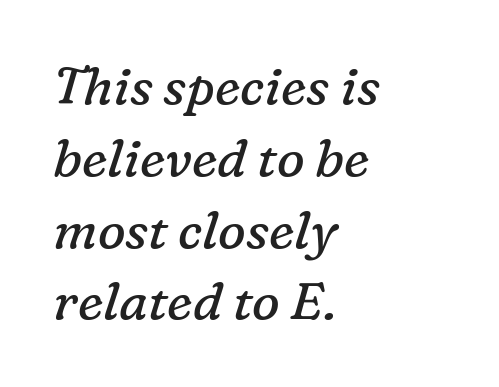
Q: Is the text bold? A: No.
Q: Is the text italic (slanted)? A: Yes, it leans right by about 16 degrees.
Q: Is the typeface a serif or a sans-serif typeface? A: Serif.
Q: Is the text underlined? A: No.
Q: How is the paragraph aligned? A: Left-aligned.
Q: Is the spacing between letters normal or unusually wide? A: Normal.
Q: Is the spacing between lines tight, normal or loose? A: Normal.
Q: Width (condensed, normal, or wide)? A: Normal.
Q: Stroke contrast? A: Low.
Q: x-height? A: Medium.
Q: Monospaced? A: No.
